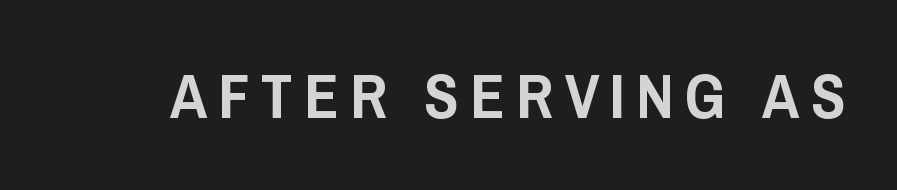
Q: Is the text italic (slanted)? A: No, it is upright.
Q: Is the typeface a serif or a sans-serif typeface? A: Sans-serif.
Q: Is the text underlined? A: No.
Q: Width (condensed, normal, or wide)? A: Condensed.
Q: Stroke contrast? A: Low.
Q: x-height? A: Large.
Q: Monospaced? A: No.
